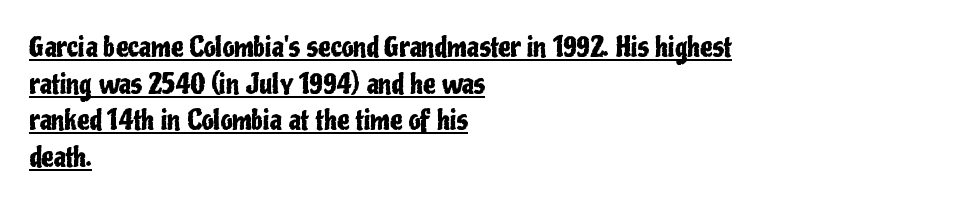
Q: Is the text italic (slanted)? A: No, it is upright.
Q: Is the text underlined? A: Yes.
Q: How is the paragraph aligned? A: Left-aligned.
Q: Is the spacing between letters normal or unusually wide? A: Normal.
Q: Is the spacing between lines tight, normal or loose? A: Normal.
